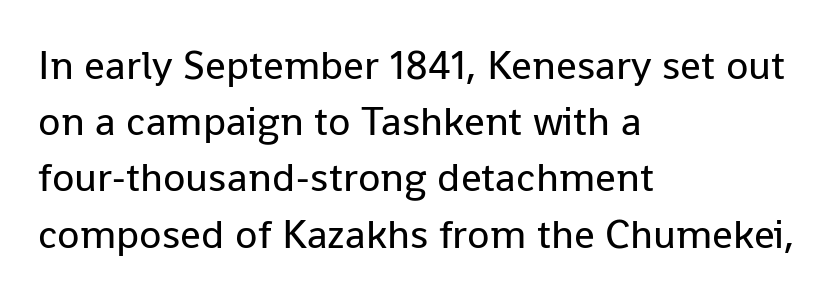
{"serif": "no", "italic": "no", "bold": "no", "weight": "regular", "width": "normal", "stroke_contrast": "low", "x_height": "medium", "monospaced": "no", "underline": "no", "align": "left", "line_spacing": "normal", "line_spacing_ratio": 1.37, "letter_spacing": "normal", "letter_spacing_em": 0.0, "glyph_px": 41}
